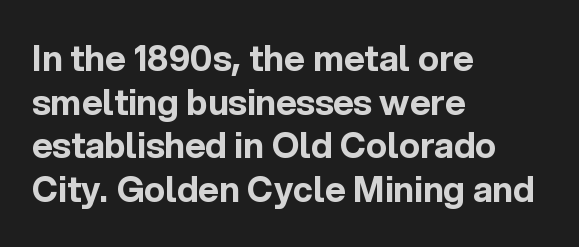
All the whitespace from short lines collects on the right. You could not count columns in this text — the font is proportionally spaced. Chunky letters — that's bold for sure. This rendering leaves character spacing at its baseline value.
